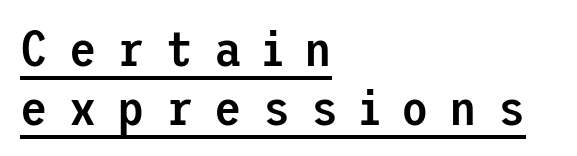
Letter spacing: wide. Where is the straight margin? On the left. Every letter is mildly thick-stroked: semibold rather than bold. The designer went with a sans here, leaving each stem footless. In terms of posture, this sample is upright.
